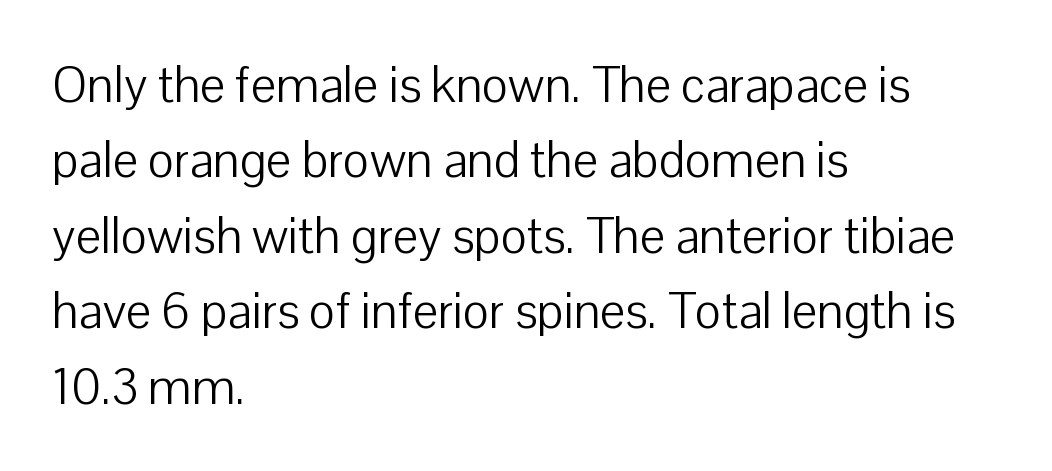
The image shows 50 px light sans-serif type, upright; set left-aligned, normal line spacing (1.51x), normal letter spacing, not underlined; low stroke contrast and a medium x-height.
